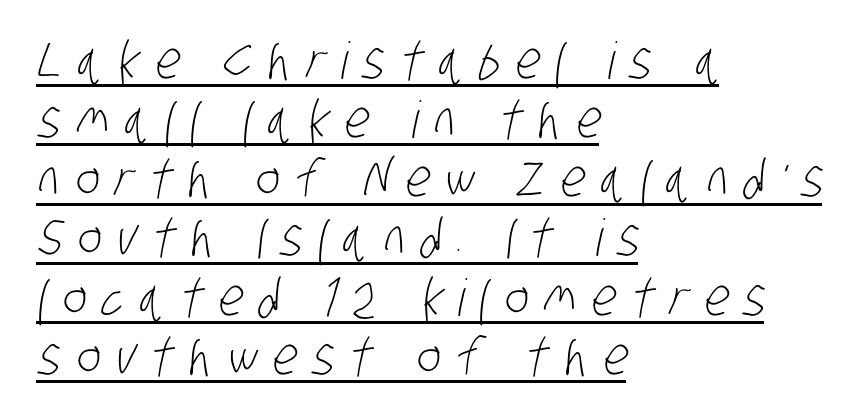
Q: Is the text bold? A: No.
Q: Is the typeface a serif or a sans-serif typeface? A: Sans-serif.
Q: Is the text underlined? A: Yes.
Q: How is the paragraph aligned? A: Left-aligned.
Q: Is the spacing between letters normal or unusually wide? A: Unusually wide.
Q: Width (condensed, normal, or wide)? A: Condensed.
Q: Stroke contrast? A: Low.
Q: x-height? A: Large.
Q: Monospaced? A: No.
